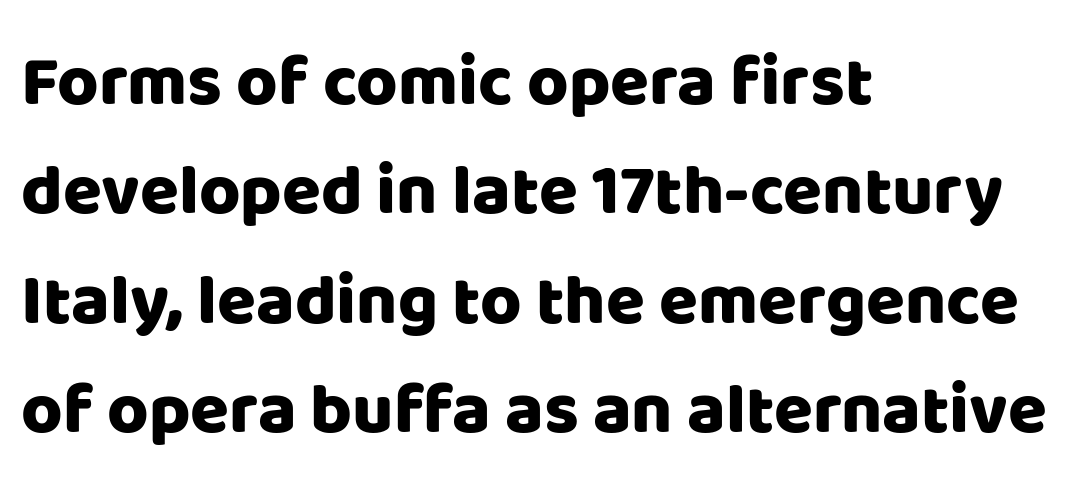
Q: Is the text italic (slanted)? A: No, it is upright.
Q: Is the typeface a serif or a sans-serif typeface? A: Sans-serif.
Q: Is the text underlined? A: No.
Q: How is the paragraph aligned? A: Left-aligned.
Q: Is the spacing between letters normal or unusually wide? A: Normal.
Q: Is the spacing between lines tight, normal or loose? A: Normal.
Q: Width (condensed, normal, or wide)? A: Normal.
Q: Stroke contrast? A: Low.
Q: x-height? A: Large.
Q: Monospaced? A: No.
